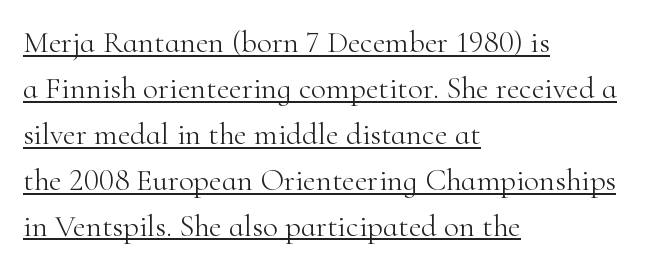
The image shows 31 px light serif type, upright; set left-aligned, normal line spacing (1.48x), normal letter spacing, underlined; high stroke contrast and a small x-height.
